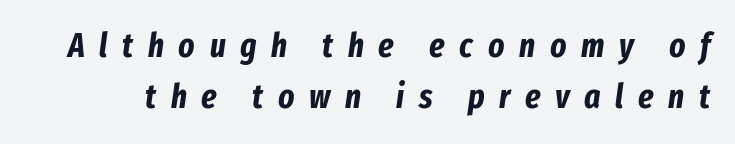
{"italic": "yes", "lean": "right", "slant_degrees": 8, "bold": "yes", "weight": "bold", "width": "condensed", "stroke_contrast": "low", "x_height": "medium", "monospaced": "no", "underline": "no", "line_spacing": "normal", "line_spacing_ratio": 1.51, "letter_spacing": "wide", "letter_spacing_em": 0.43, "glyph_px": 34}
